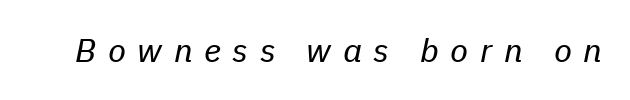
{"italic": "yes", "lean": "right", "slant_degrees": 11, "bold": "no", "weight": "regular", "width": "normal", "stroke_contrast": "low", "x_height": "medium", "monospaced": "no", "underline": "no", "letter_spacing": "wide", "letter_spacing_em": 0.35, "glyph_px": 33}
